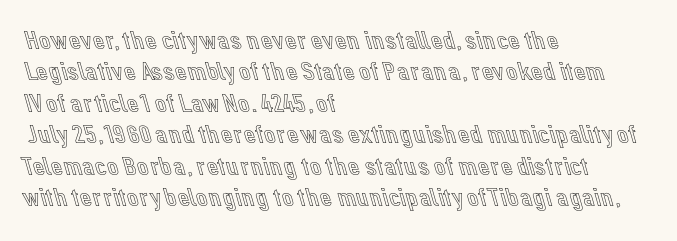
The image shows 26 px text type; set left-aligned, line spacing 1.21x, normal letter spacing, not underlined.
